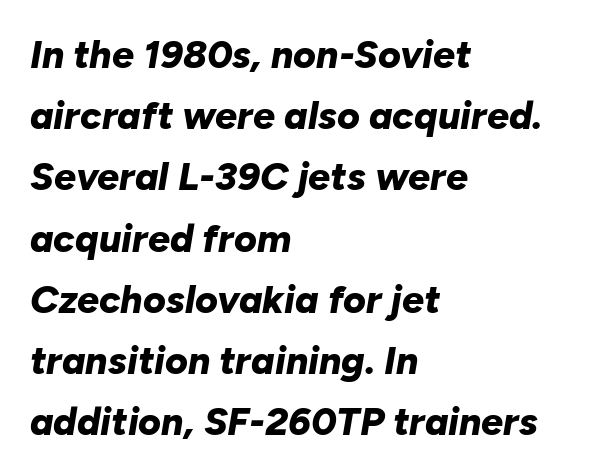
The image shows 39 px bold type, italic (leaning right); set left-aligned, normal line spacing (1.57x), normal letter spacing, not underlined; low stroke contrast and a medium x-height.
